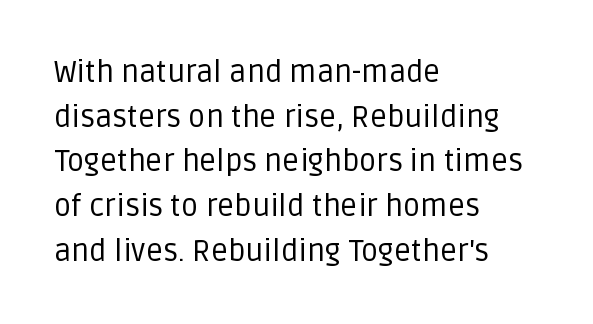
Posture: vertical. Standard letterfit; no display-style spreading of the glyphs. Compared with a typical body face, this is equally light or lighter still. Do the characters align in a grid? No, the font is proportional. Honestly, there is no underline to notice here at all. Is this a sans? Yes — the strokes have no serifs.
